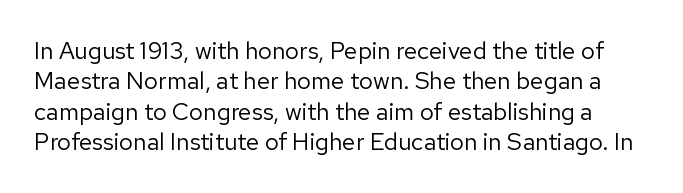
This is the regular roman posture of the typeface. Tracking value appears to be zero — textbook default spacing. Evenly set lines give the paragraph a standard silhouette. This reads as an unemphasized weight, regular at the heaviest. The area under the type is left untouched.
